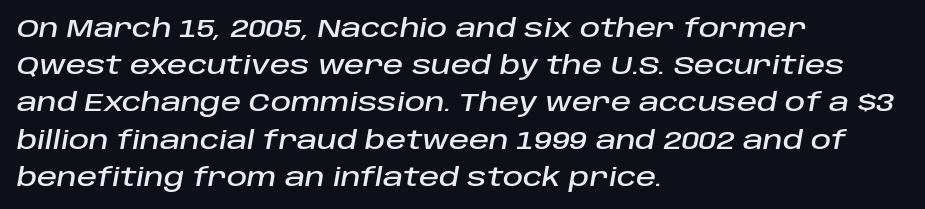
{"italic": "yes", "lean": "right", "slant_degrees": 10, "underline": "no", "align": "left", "line_spacing": "normal", "line_spacing_ratio": 1.49, "letter_spacing": "normal", "letter_spacing_em": 0.0, "glyph_px": 25}
